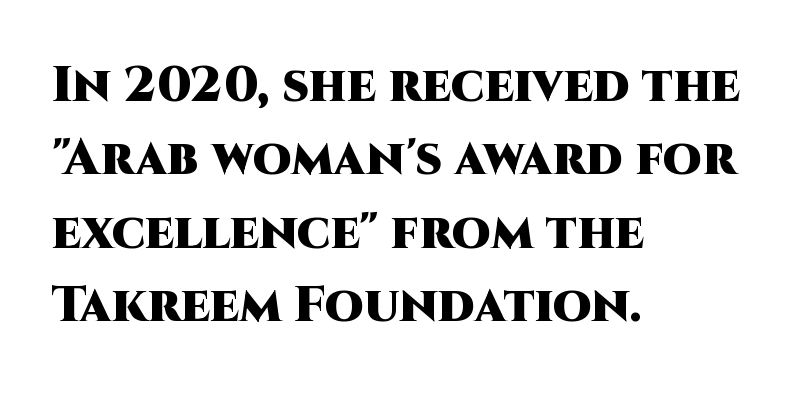
{"serif": "no", "italic": "no", "bold": "yes", "weight": "heavy", "width": "normal", "stroke_contrast": "high", "x_height": "large", "monospaced": "no", "underline": "no", "align": "left", "line_spacing": "normal", "line_spacing_ratio": 1.47, "letter_spacing": "normal", "letter_spacing_em": 0.0, "glyph_px": 50}
